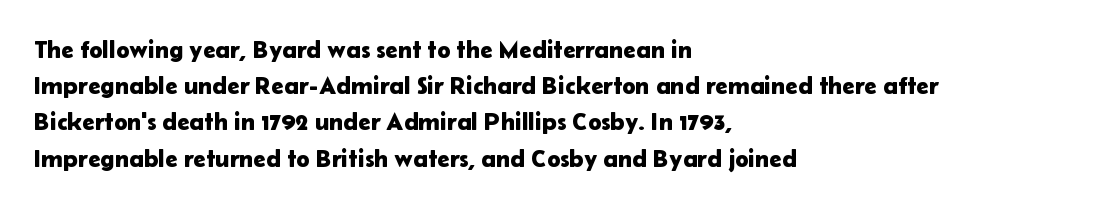
{"italic": "no", "underline": "no", "align": "left", "line_spacing": "normal", "line_spacing_ratio": 1.45, "letter_spacing": "normal", "letter_spacing_em": 0.0, "glyph_px": 25}
